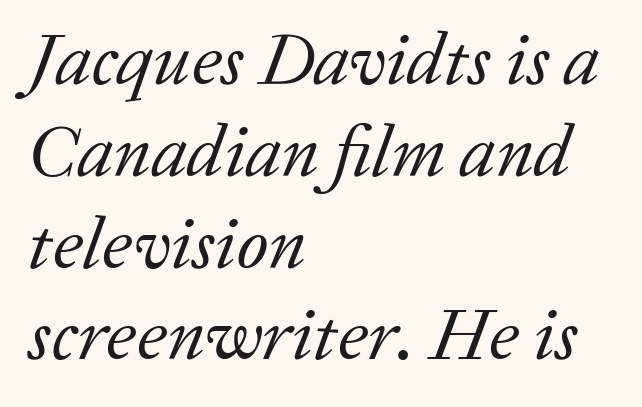
No chunkiness to these letters — they're not bold. Bare-footed words on every line. Slant detected: the letters are inclined. Proportional: the letters do not fall into vertical columns. Line beginnings align vertically; line endings do not. This rendering employs a face with finishing strokes, i.e., a serif.
